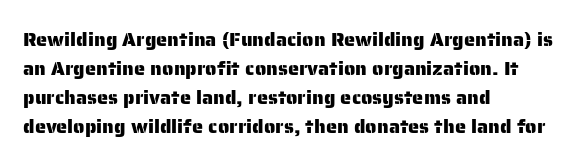
{"italic": "no", "underline": "no", "align": "left", "line_spacing": "normal", "line_spacing_ratio": 1.45, "letter_spacing": "normal", "letter_spacing_em": 0.0, "glyph_px": 20}
